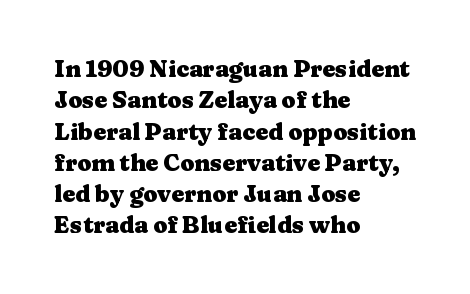
If you drew a line through each stem, it would be perfectly vertical. The face used here has the dense, thick strokes of a bold. All the whitespace from short lines collects on the right. Observe the ordinary spacing: letters are neighbours, not strangers. Rule under the text: the space is simply empty.
